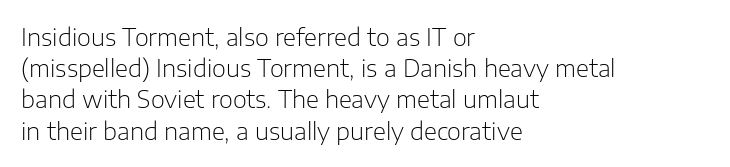
{"italic": "no", "bold": "no", "underline": "no", "align": "left", "line_spacing": "normal", "line_spacing_ratio": 1.3, "letter_spacing": "normal", "letter_spacing_em": 0.0, "glyph_px": 24}
